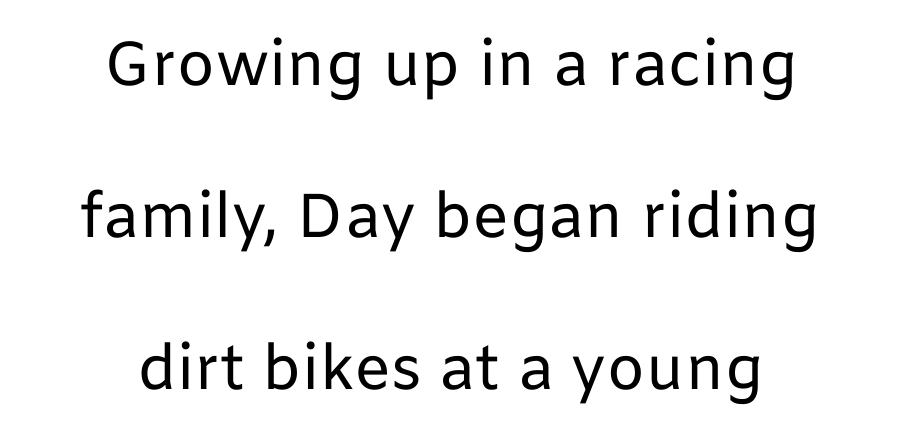
{"serif": "no", "italic": "no", "bold": "no", "weight": "regular", "width": "normal", "stroke_contrast": "low", "x_height": "medium", "monospaced": "no", "underline": "no", "align": "center", "line_spacing": "loose", "line_spacing_ratio": 2.45, "letter_spacing": "normal", "letter_spacing_em": 0.0, "glyph_px": 62}
